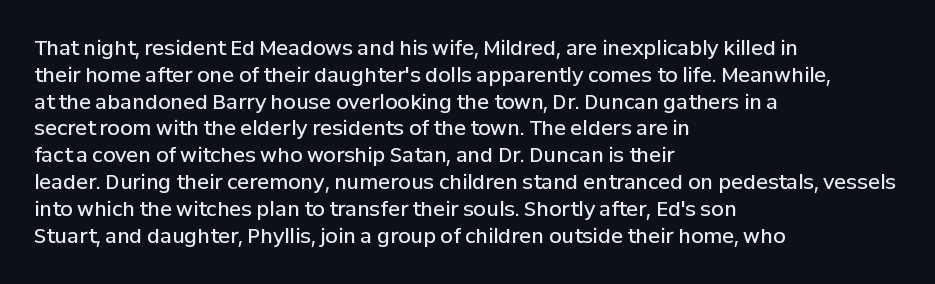
This is roman type, the default non-slanted kind. Check under the words: just untouched page. The passage shown is semibold, sitting just below true bold. Compared with typical paragraphs, the rows here are spaced about the same. In CSS terms this would be text-align: left.
